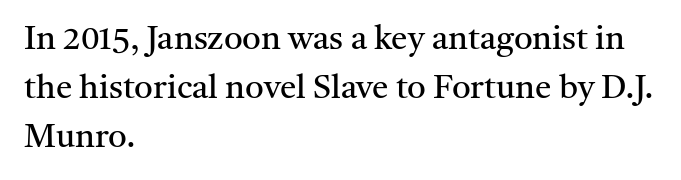
Stems here are at most as thick as an everyday book face. Old-style or modern, the face here clearly has serifs. Letter spacing: default. Words float on clear page, feet unadorned.
